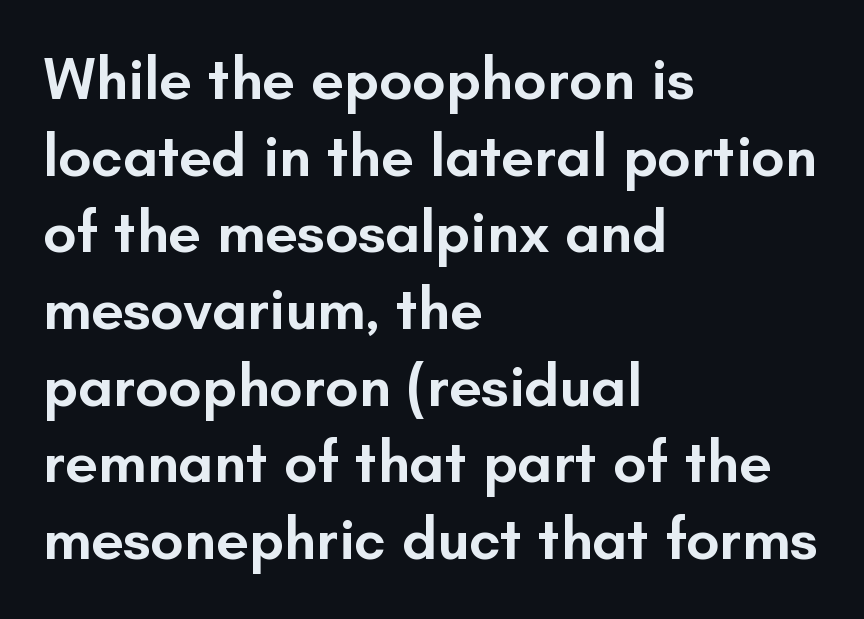
Q: Is the text bold? A: Semi-bold.
Q: Is the text italic (slanted)? A: No, it is upright.
Q: Is the typeface a serif or a sans-serif typeface? A: Sans-serif.
Q: Is the text underlined? A: No.
Q: How is the paragraph aligned? A: Left-aligned.
Q: Is the spacing between letters normal or unusually wide? A: Normal.
Q: Is the spacing between lines tight, normal or loose? A: Normal.
Q: Width (condensed, normal, or wide)? A: Normal.
Q: Stroke contrast? A: Low.
Q: x-height? A: Small.
Q: Monospaced? A: No.
